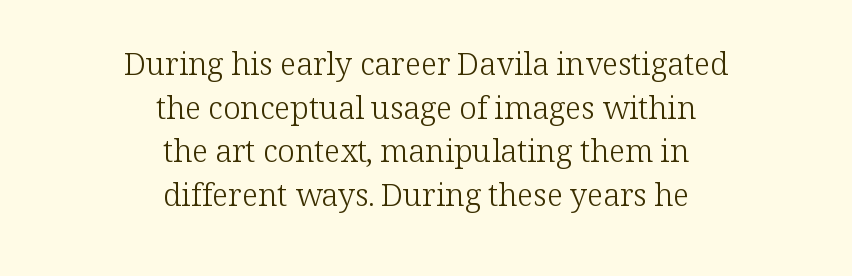
The image shows 31 px light serif type, upright; set centered, normal line spacing (1.41x), normal letter spacing, not underlined; low stroke contrast and a medium x-height.
